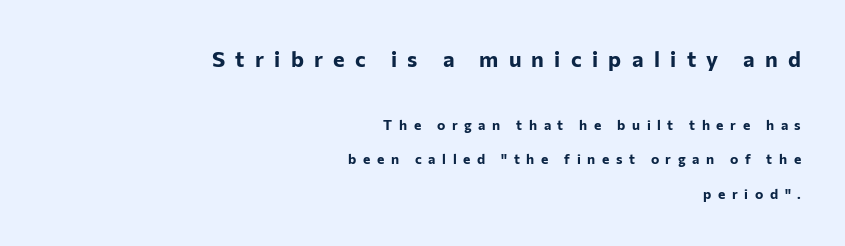
{"italic": "no", "bold": "yes", "underline": "no", "align": "right", "line_spacing": "loose", "line_spacing_ratio": 2.44, "letter_spacing": "wide", "letter_spacing_em": 0.47, "larger_block": "first", "size_ratio": 1.57, "glyph_px": 22}
